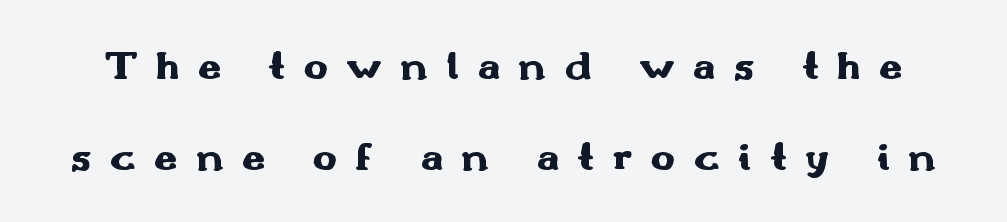
{"serif": "no", "italic": "no", "bold": "yes", "weight": "heavy", "width": "wide", "stroke_contrast": "medium", "x_height": "small", "monospaced": "no", "underline": "no", "line_spacing": "loose", "line_spacing_ratio": 2.22, "letter_spacing": "wide", "letter_spacing_em": 0.45, "glyph_px": 41}
